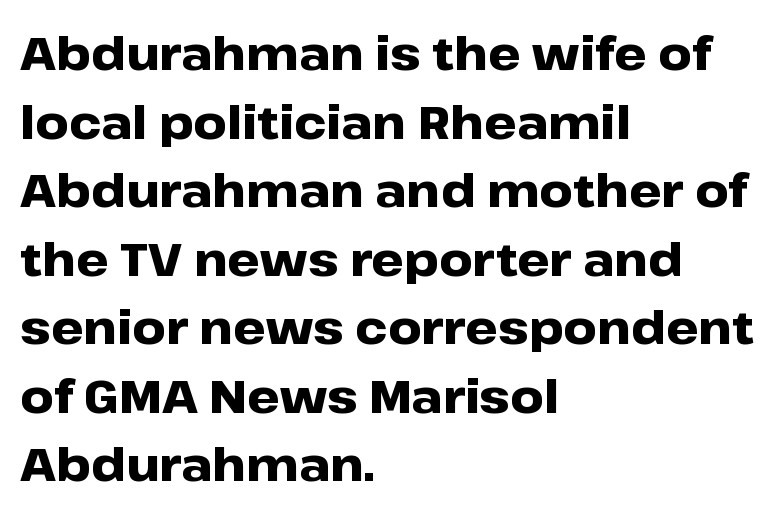
The image shows 46 px heavy, wide sans-serif type, upright; set left-aligned, normal line spacing (1.49x), normal letter spacing, not underlined; low stroke contrast and a medium x-height.
